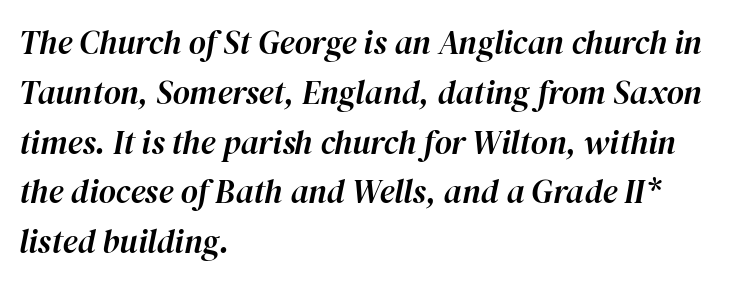
The image shows 33 px text type, italic (leaning right); set left-aligned, normal line spacing (1.51x), normal letter spacing, not underlined; high stroke contrast and a medium x-height.
